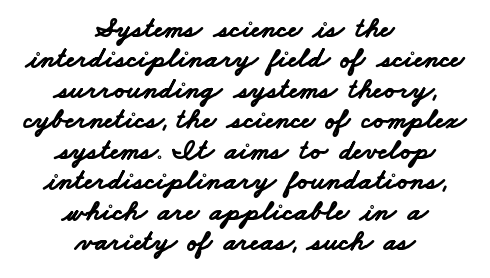
The image shows 29 px bold, wide sans-serif type; set centered, tight line spacing (1.05x), normal letter spacing, not underlined; low stroke contrast and a small x-height.
